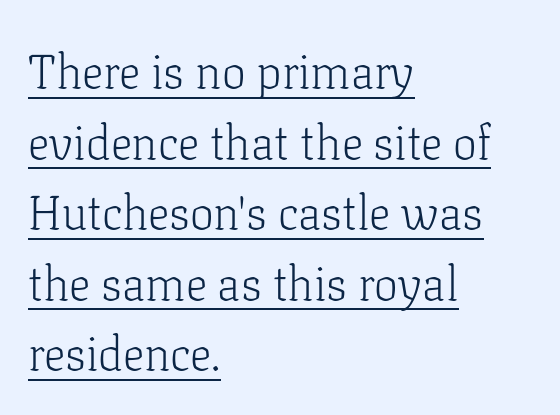
{"serif": "yes", "italic": "no", "bold": "no", "weight": "light", "width": "normal", "stroke_contrast": "low", "x_height": "medium", "monospaced": "no", "underline": "yes", "align": "left", "line_spacing": "normal", "line_spacing_ratio": 1.47, "letter_spacing": "normal", "letter_spacing_em": 0.0, "glyph_px": 48}
